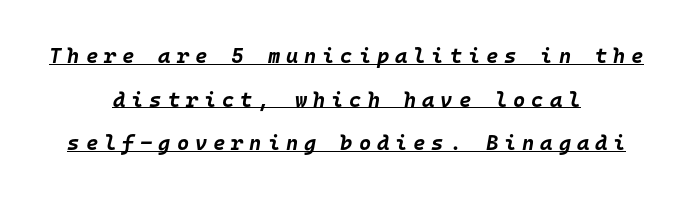
Q: Is the text bold? A: Yes.
Q: Is the text italic (slanted)? A: Yes, it leans right by about 10 degrees.
Q: Is the text underlined? A: Yes.
Q: How is the paragraph aligned? A: Centered.
Q: Is the spacing between letters normal or unusually wide? A: Unusually wide.
Q: Is the spacing between lines tight, normal or loose? A: Loose.
